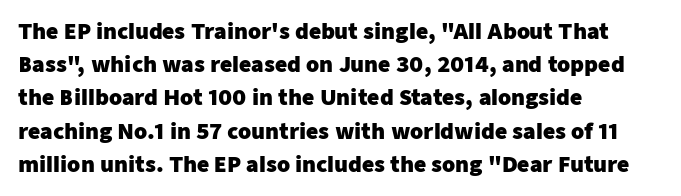
Q: Is the text bold? A: Yes.
Q: Is the text italic (slanted)? A: No, it is upright.
Q: Is the text underlined? A: No.
Q: How is the paragraph aligned? A: Left-aligned.
Q: Is the spacing between letters normal or unusually wide? A: Normal.
Q: Is the spacing between lines tight, normal or loose? A: Normal.
